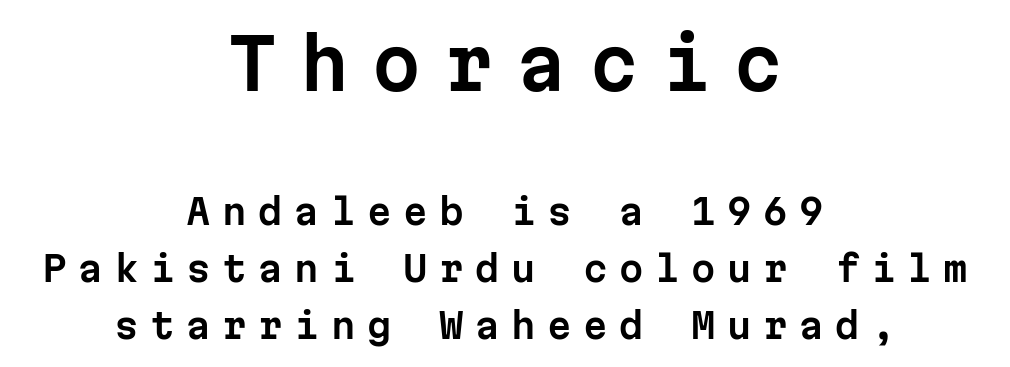
{"serif": "no", "italic": "no", "width": "normal", "stroke_contrast": "low", "x_height": "medium", "monospaced": "yes", "underline": "no", "align": "center", "line_spacing": "normal", "line_spacing_ratio": 1.62, "letter_spacing": "wide", "letter_spacing_em": 0.33, "larger_block": "first", "size_ratio": 2.0, "glyph_px": 70}
